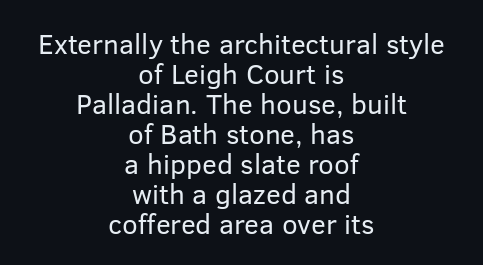
The image shows 28 px regular-weight sans-serif type, upright; set centered, tight line spacing (1.07x), normal letter spacing, not underlined; low stroke contrast and a medium x-height.
